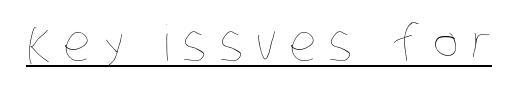
{"bold": "no", "weight": "thin", "width": "condensed", "stroke_contrast": "low", "x_height": "large", "monospaced": "no", "underline": "yes", "letter_spacing": "wide", "letter_spacing_em": 0.25, "glyph_px": 49}
